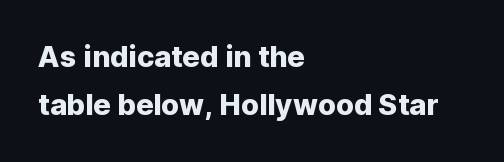
Q: Is the text italic (slanted)? A: No, it is upright.
Q: Is the typeface a serif or a sans-serif typeface? A: Sans-serif.
Q: Is the text underlined? A: No.
Q: How is the paragraph aligned? A: Left-aligned.
Q: Is the spacing between letters normal or unusually wide? A: Normal.
Q: Is the spacing between lines tight, normal or loose? A: Normal.
Q: Width (condensed, normal, or wide)? A: Normal.
Q: Stroke contrast? A: Low.
Q: x-height? A: Medium.
Q: Monospaced? A: No.
